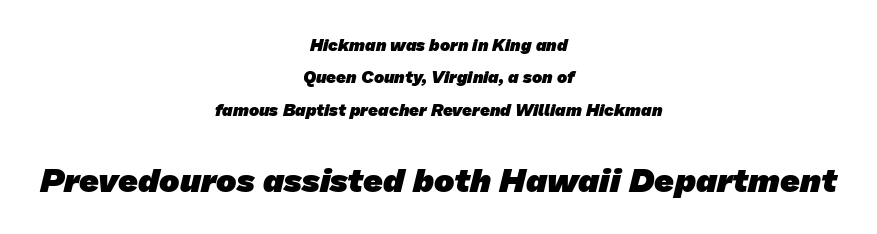
The image shows 34 px heavy sans-serif type; set centered, loose line spacing (1.9x), normal letter spacing, not underlined; the second (bottom) block is 2.0x larger; low stroke contrast and a medium x-height.
